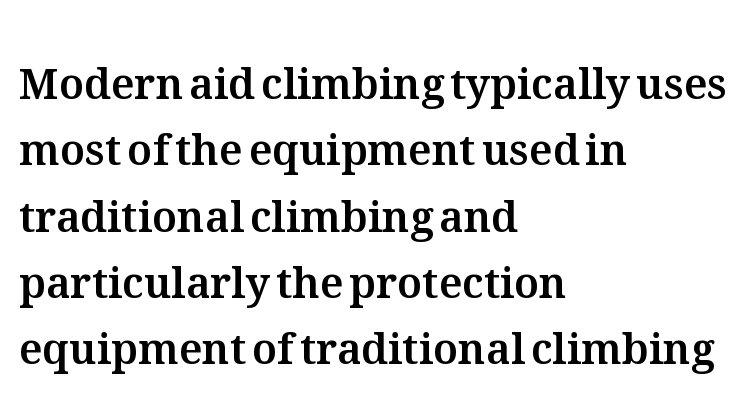
{"italic": "no", "width": "normal", "stroke_contrast": "medium", "x_height": "medium", "monospaced": "no", "underline": "no", "align": "left", "line_spacing": "normal", "line_spacing_ratio": 1.58, "letter_spacing": "normal", "letter_spacing_em": 0.0, "glyph_px": 42}
